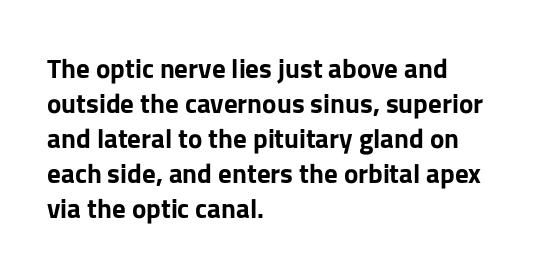
The image shows 27 px bold type, upright; set left-aligned, normal line spacing (1.3x), normal letter spacing, not underlined.
